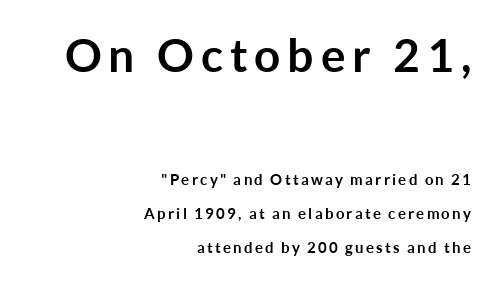
Q: Is the text bold? A: Yes.
Q: Is the text italic (slanted)? A: No, it is upright.
Q: Is the typeface a serif or a sans-serif typeface? A: Sans-serif.
Q: Is the text underlined? A: No.
Q: How is the paragraph aligned? A: Right-aligned.
Q: Is the spacing between lines tight, normal or loose? A: Loose.
Q: Which block of text is set in a larger size, the first (top) or the second (bottom)? A: The first (top) one.
Q: Width (condensed, normal, or wide)? A: Normal.
Q: Stroke contrast? A: Low.
Q: x-height? A: Medium.
Q: Monospaced? A: No.
